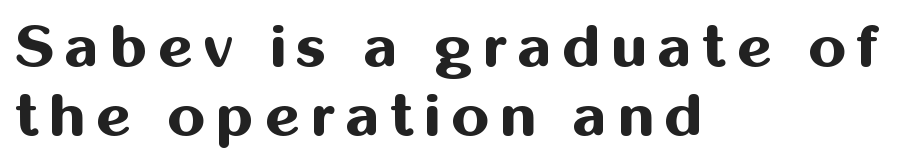
The image shows 60 px bold sans-serif type, upright; set left-aligned, tight line spacing (1.15x), not underlined; medium stroke contrast and a medium x-height.
